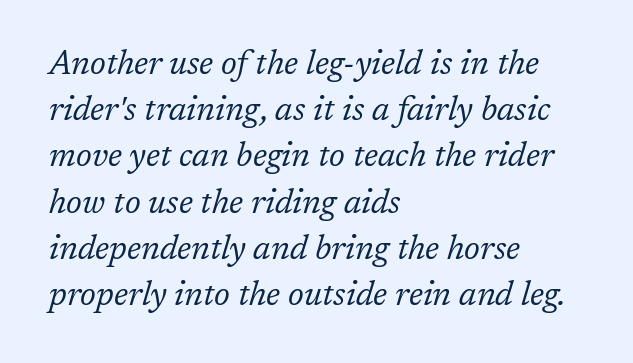
Q: Is the text bold? A: No.
Q: Is the text italic (slanted)? A: Yes, it leans right by about 17 degrees.
Q: Is the typeface a serif or a sans-serif typeface? A: Serif.
Q: Is the text underlined? A: No.
Q: How is the paragraph aligned? A: Left-aligned.
Q: Is the spacing between letters normal or unusually wide? A: Normal.
Q: Is the spacing between lines tight, normal or loose? A: Normal.
Q: Width (condensed, normal, or wide)? A: Normal.
Q: Stroke contrast? A: Low.
Q: x-height? A: Medium.
Q: Monospaced? A: No.
